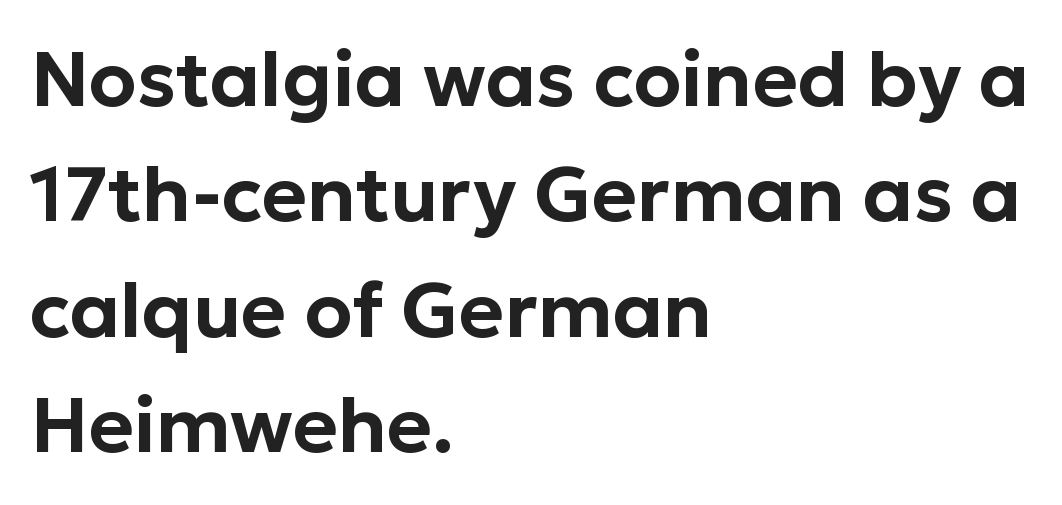
{"serif": "no", "italic": "no", "width": "normal", "stroke_contrast": "low", "x_height": "medium", "monospaced": "no", "underline": "no", "align": "left", "line_spacing": "normal", "line_spacing_ratio": 1.5, "letter_spacing": "normal", "letter_spacing_em": 0.0, "glyph_px": 77}
